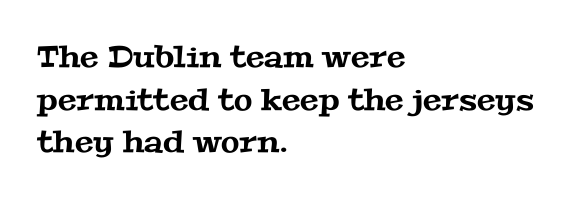
Q: Is the typeface a serif or a sans-serif typeface? A: Serif.
Q: Is the text underlined? A: No.
Q: How is the paragraph aligned? A: Left-aligned.
Q: Is the spacing between letters normal or unusually wide? A: Normal.
Q: Is the spacing between lines tight, normal or loose? A: Normal.
Q: Width (condensed, normal, or wide)? A: Wide.
Q: Stroke contrast? A: Medium.
Q: x-height? A: Medium.
Q: Monospaced? A: No.
